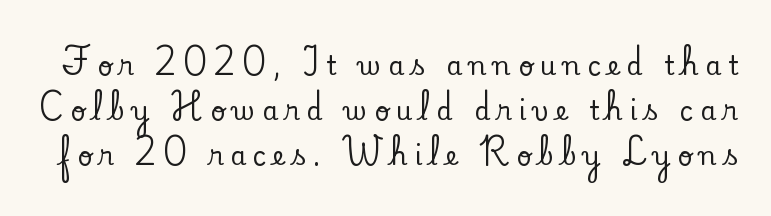
{"italic": "no", "underline": "no", "line_spacing_ratio": 1.74, "letter_spacing": "wide", "letter_spacing_em": 0.26, "glyph_px": 26}
